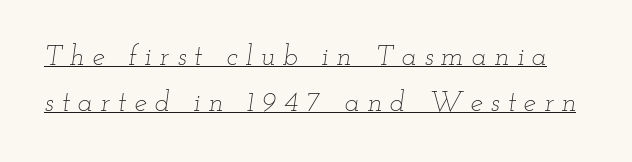
The image shows 28 px thin, wide type, italic (leaning right); set normal line spacing (1.64x), unusually wide letter spacing (+0.28 em), underlined; low stroke contrast and a small x-height.
